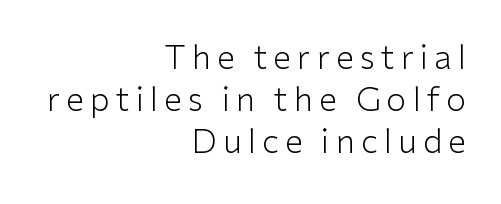
This sample has the flowing, uneven cadence of proportional lettering. The area under the type is left untouched. Heaviness? Minimal to ordinary, like unemphasized prose. The text block is weighted toward the right margin, trailing off unevenly leftward. A typesetter would call this leading conventional body-copy spacing.
